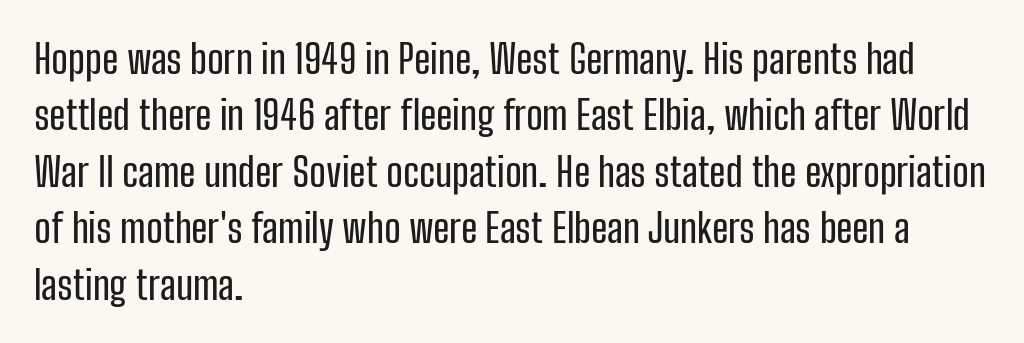
The horizontal fit of the characters is conventional and even. The letters stand upright; this is a roman face. Are there feet on the stems? There aren't — it's a sans. The rendering anchors every line to the left-hand side. Note the varied advance widths — an 'i' is clearly narrower than an 'm'.
